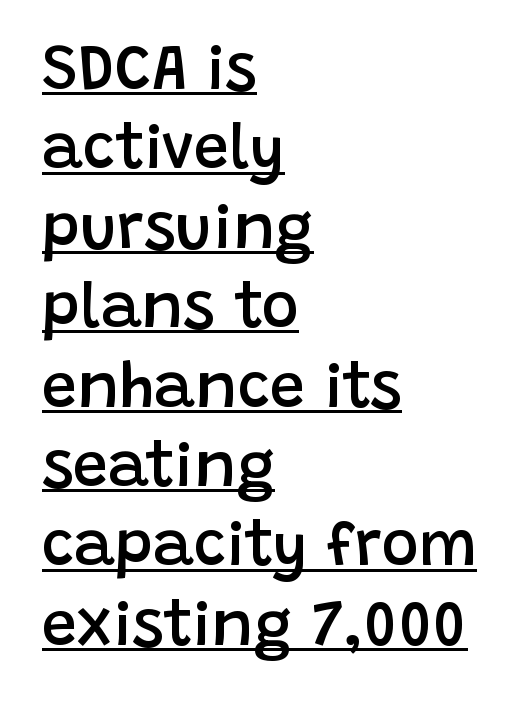
{"serif": "no", "italic": "no", "bold": "semi", "weight": "semibold", "width": "normal", "stroke_contrast": "low", "x_height": "large", "monospaced": "no", "underline": "yes", "align": "left", "line_spacing": "normal", "line_spacing_ratio": 1.26, "letter_spacing": "normal", "letter_spacing_em": 0.0, "glyph_px": 63}
